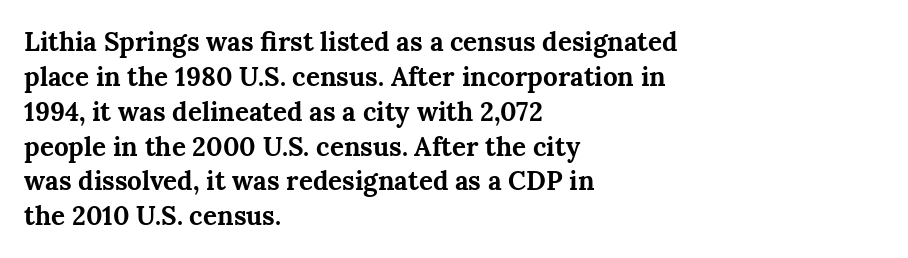
Q: Is the text bold? A: Yes.
Q: Is the text italic (slanted)? A: No, it is upright.
Q: Is the text underlined? A: No.
Q: How is the paragraph aligned? A: Left-aligned.
Q: Is the spacing between letters normal or unusually wide? A: Normal.
Q: Is the spacing between lines tight, normal or loose? A: Normal.
